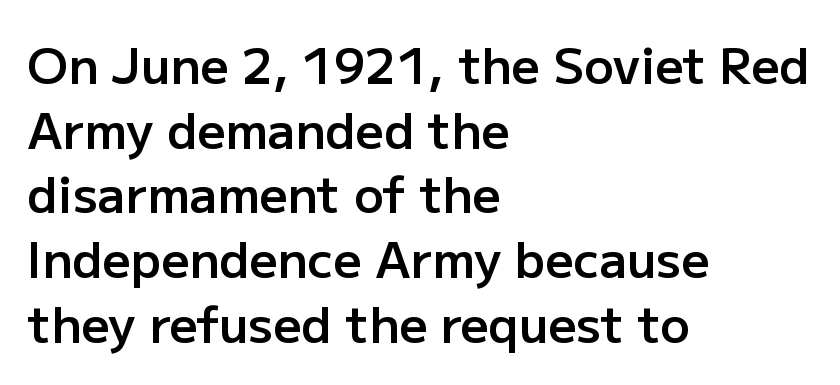
Is there any slant? The stems are plumb. Check under the words: just untouched page. Short note: letters normally spaced. The lines sit at an ordinary, default distance from one another. All the whitespace from short lines collects on the right.
